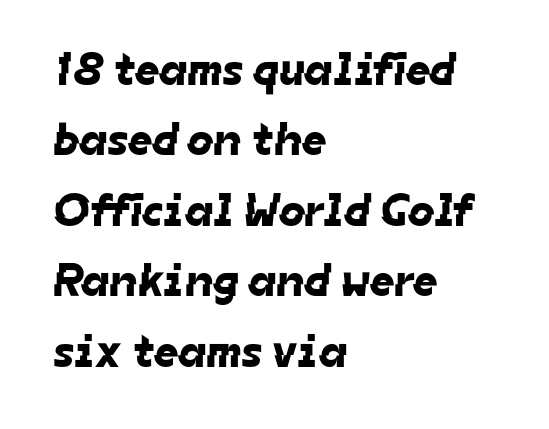
The image shows 47 px sans-serif type; set left-aligned, normal line spacing (1.5x), normal letter spacing, not underlined; low stroke contrast and a medium x-height.
